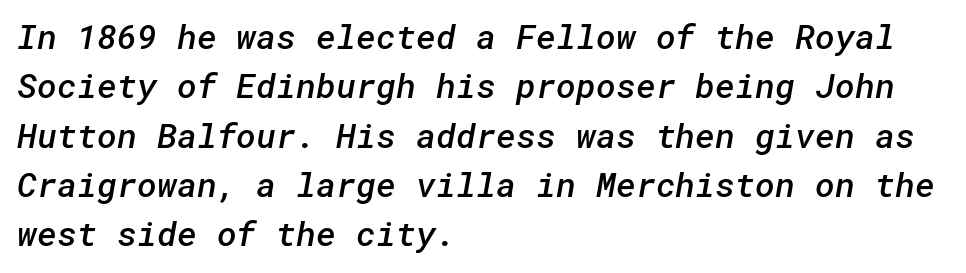
{"serif": "no", "bold": "semi", "weight": "semibold", "width": "normal", "stroke_contrast": "low", "x_height": "medium", "underline": "no", "align": "left", "line_spacing": "normal", "line_spacing_ratio": 1.45, "letter_spacing": "normal", "letter_spacing_em": 0.0, "glyph_px": 34}
